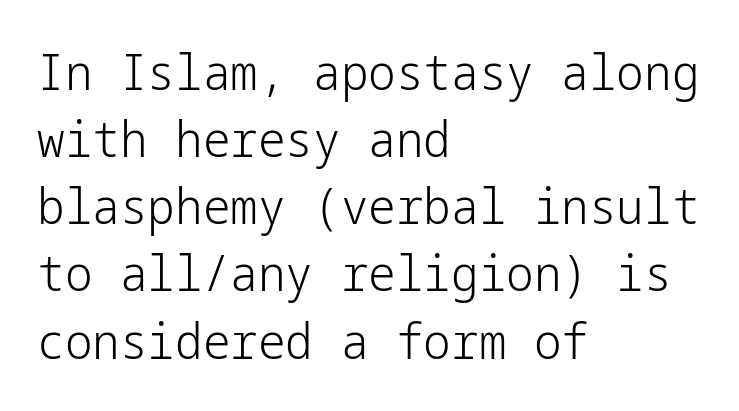
{"serif": "no", "italic": "no", "bold": "no", "weight": "light", "width": "normal", "stroke_contrast": "low", "x_height": "medium", "underline": "no", "align": "left", "line_spacing": "normal", "line_spacing_ratio": 1.37, "letter_spacing": "normal", "letter_spacing_em": 0.0, "glyph_px": 49}
